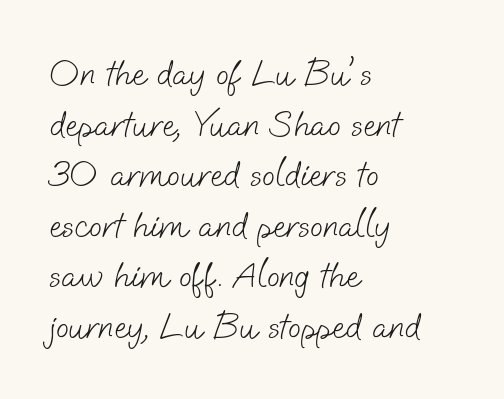
Q: Is the text bold? A: No.
Q: Is the typeface a serif or a sans-serif typeface? A: Sans-serif.
Q: Is the text underlined? A: No.
Q: How is the paragraph aligned? A: Left-aligned.
Q: Is the spacing between letters normal or unusually wide? A: Normal.
Q: Is the spacing between lines tight, normal or loose? A: Normal.
Q: Width (condensed, normal, or wide)? A: Normal.
Q: Stroke contrast? A: Low.
Q: x-height? A: Small.
Q: Monospaced? A: No.
